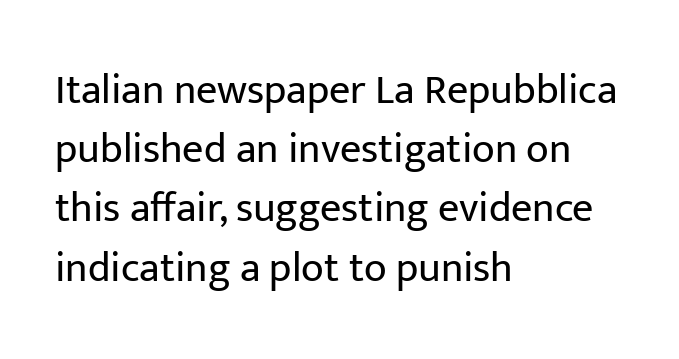
{"serif": "no", "italic": "no", "bold": "no", "weight": "regular", "width": "normal", "stroke_contrast": "low", "x_height": "medium", "monospaced": "no", "underline": "no", "align": "left", "line_spacing": "normal", "line_spacing_ratio": 1.41, "letter_spacing": "normal", "letter_spacing_em": 0.0, "glyph_px": 42}
